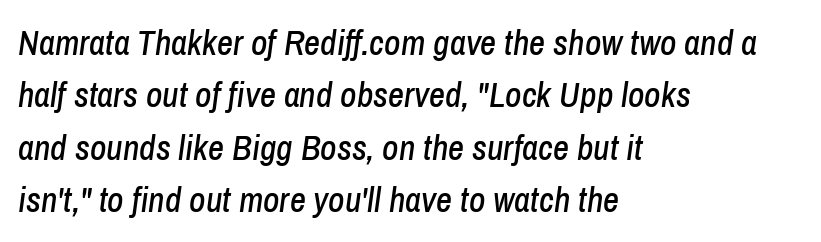
Line beginnings align vertically; line endings do not. Unmarked baselines from the first word to the last. Inter-character spacing is left at the font's built-in metrics. The lines sit at an ordinary, default distance from one another. The rendering uses natural spacing where letterforms have individual widths.
